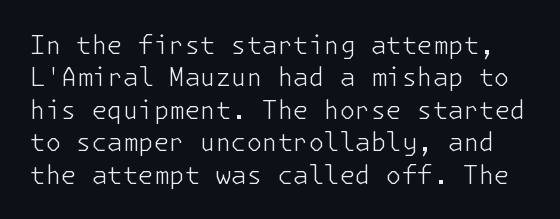
Q: Is the text bold? A: No.
Q: Is the text italic (slanted)? A: No, it is upright.
Q: Is the text underlined? A: No.
Q: Is the spacing between letters normal or unusually wide? A: Normal.
Q: Is the spacing between lines tight, normal or loose? A: Normal.
